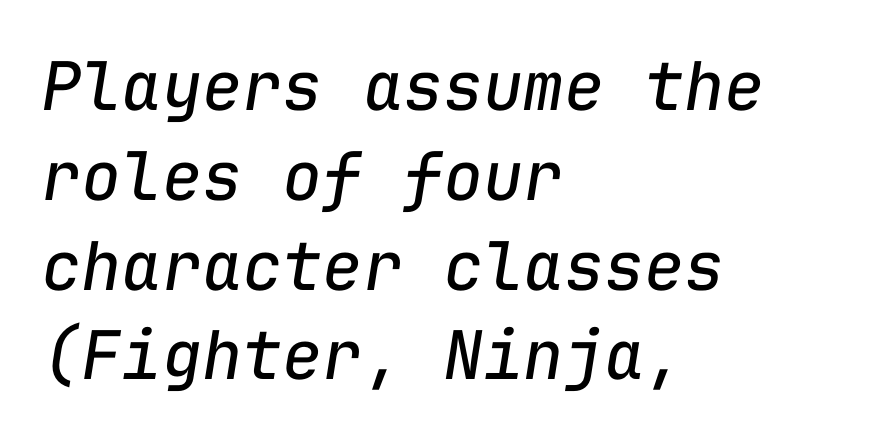
The image shows 67 px regular-weight type, italic (leaning right), monospaced; set left-aligned, normal line spacing (1.34x), normal letter spacing, not underlined; low stroke contrast and a medium x-height.
